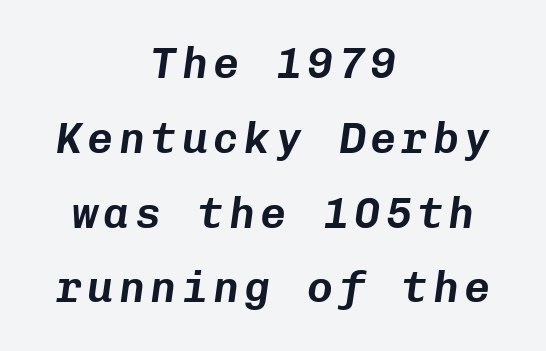
{"italic": "yes", "lean": "right", "slant_degrees": 8, "width": "normal", "stroke_contrast": "low", "x_height": "medium", "monospaced": "yes", "underline": "no", "align": "center", "line_spacing_ratio": 1.74, "glyph_px": 43}
